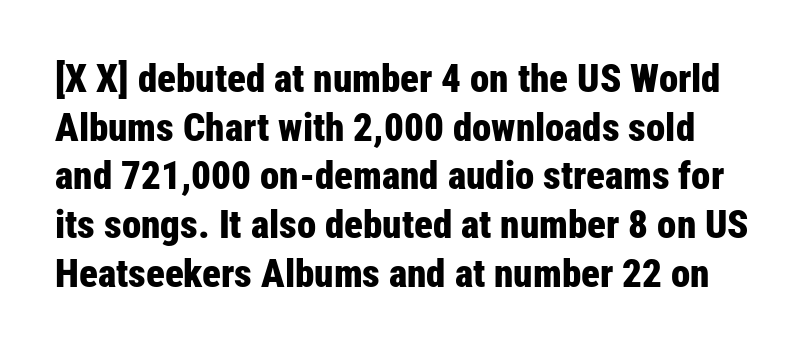
Q: Is the text bold? A: Yes.
Q: Is the text italic (slanted)? A: No, it is upright.
Q: Is the typeface a serif or a sans-serif typeface? A: Sans-serif.
Q: Is the text underlined? A: No.
Q: Is the spacing between letters normal or unusually wide? A: Normal.
Q: Is the spacing between lines tight, normal or loose? A: Normal.
Q: Width (condensed, normal, or wide)? A: Condensed.
Q: Stroke contrast? A: Low.
Q: x-height? A: Medium.
Q: Monospaced? A: No.
